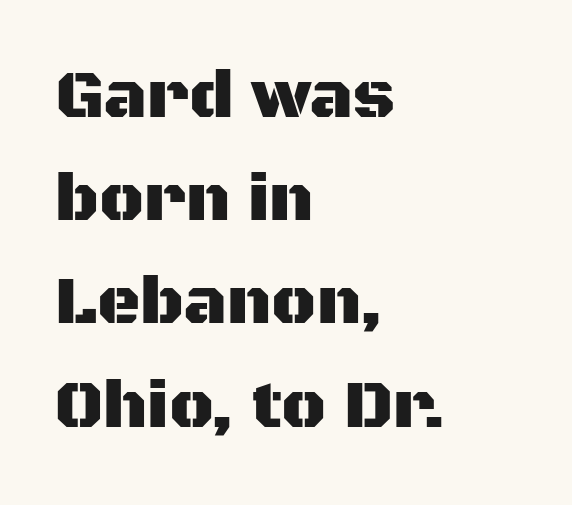
The face used here is proportionally spaced, like ordinary book or web type. Serifs: no, the terminals of the letterforms are clean. In terms of posture, this sample is upright. The paragraph shown leans on its left margin.
